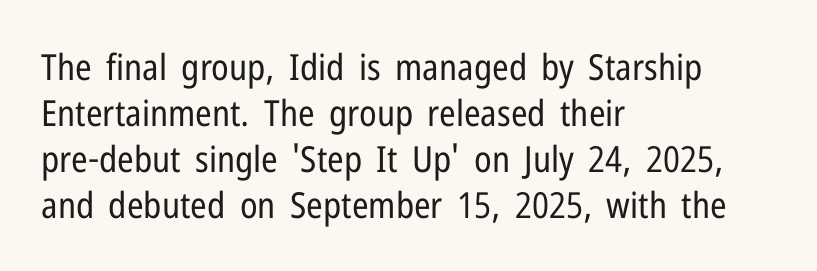
The image shows 36 px regular-weight, condensed sans-serif type, upright; set left-aligned, normal line spacing (1.28x), normal letter spacing, not underlined; low stroke contrast and a medium x-height.
